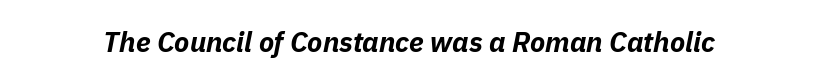
Q: Is the text bold? A: Yes.
Q: Is the text italic (slanted)? A: Yes, it leans right by about 11 degrees.
Q: Is the text underlined? A: No.
Q: Is the spacing between letters normal or unusually wide? A: Normal.
Q: Width (condensed, normal, or wide)? A: Normal.
Q: Stroke contrast? A: Low.
Q: x-height? A: Medium.
Q: Monospaced? A: No.
